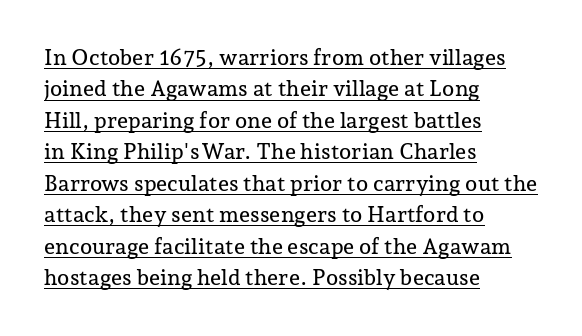
Rows of type keep a routine distance in the vertical direction. Typeset ragged right — the left edge is the straight one. The rendered words wear a rule along their underside. The rendering keeps characters at their native spacing.
